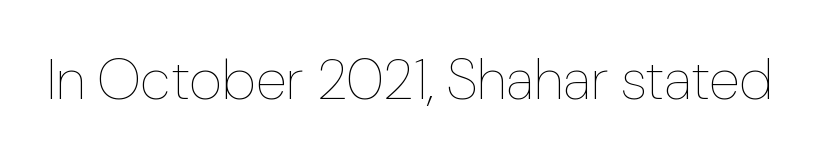
The face looks like a standard text weight, possibly lighter. Rendered with straight, roman letterforms. Quick note: underline off. You could not count columns in this text — the font is proportionally spaced. Is the letter spacing exaggerated? No — it looks like the ordinary default.
